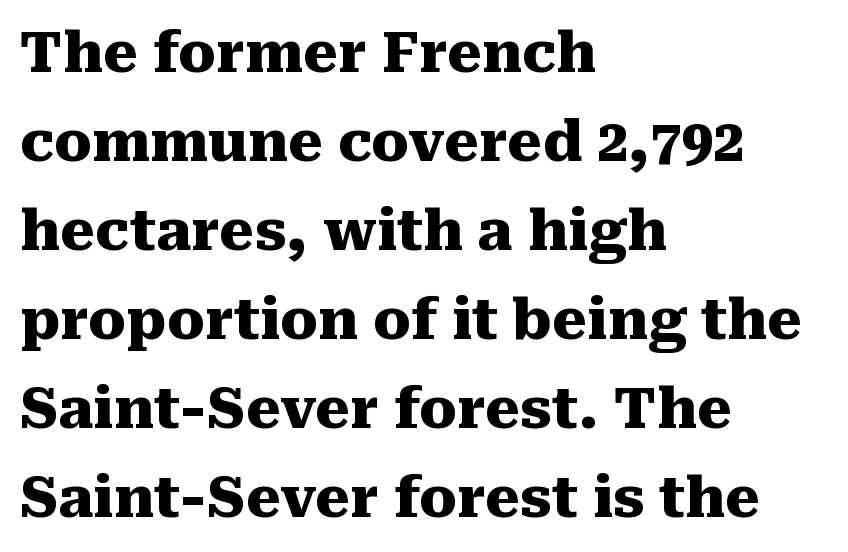
Q: Is the text bold? A: Yes.
Q: Is the text italic (slanted)? A: No, it is upright.
Q: Is the typeface a serif or a sans-serif typeface? A: Serif.
Q: Is the text underlined? A: No.
Q: How is the paragraph aligned? A: Left-aligned.
Q: Is the spacing between letters normal or unusually wide? A: Normal.
Q: Is the spacing between lines tight, normal or loose? A: Normal.
Q: Width (condensed, normal, or wide)? A: Normal.
Q: Stroke contrast? A: Medium.
Q: x-height? A: Medium.
Q: Monospaced? A: No.
